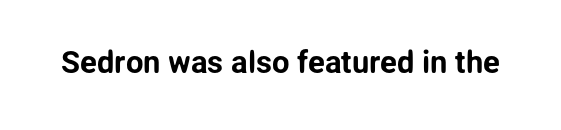
{"serif": "no", "italic": "no", "width": "normal", "stroke_contrast": "low", "x_height": "medium", "monospaced": "no", "underline": "no", "letter_spacing": "normal", "letter_spacing_em": 0.0, "glyph_px": 31}
